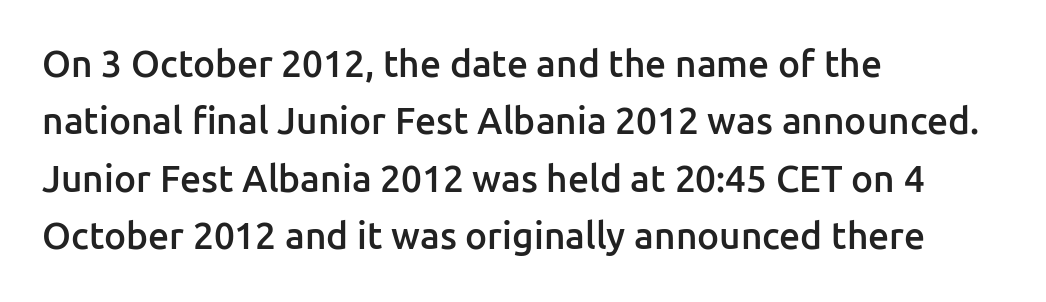
Q: Is the text bold? A: Semi-bold.
Q: Is the text italic (slanted)? A: No, it is upright.
Q: Is the typeface a serif or a sans-serif typeface? A: Sans-serif.
Q: Is the text underlined? A: No.
Q: How is the paragraph aligned? A: Left-aligned.
Q: Is the spacing between letters normal or unusually wide? A: Normal.
Q: Is the spacing between lines tight, normal or loose? A: Normal.
Q: Width (condensed, normal, or wide)? A: Normal.
Q: Stroke contrast? A: Low.
Q: x-height? A: Medium.
Q: Monospaced? A: No.
